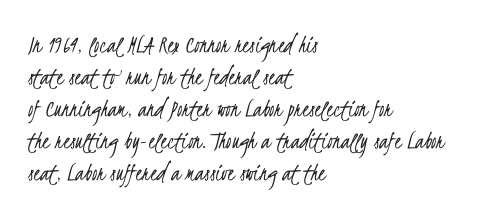
{"bold": "no", "underline": "no", "align": "left", "line_spacing_ratio": 1.23, "letter_spacing": "normal", "letter_spacing_em": 0.0, "glyph_px": 26}
